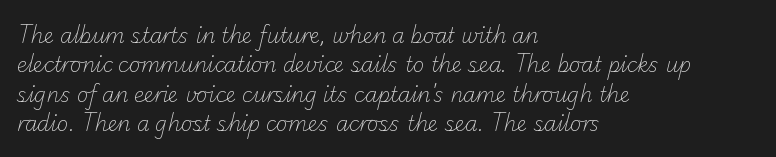
{"bold": "no", "underline": "no", "align": "left", "line_spacing": "normal", "line_spacing_ratio": 1.47, "letter_spacing": "normal", "letter_spacing_em": 0.0, "glyph_px": 20}
